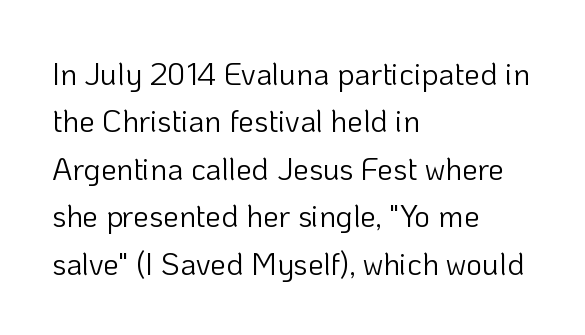
The space directly below the letters is spotless. Regular leading. The font sits on the lighter half of the weight spectrum, regular included. The letters stand straight up with perfectly vertical stems.
